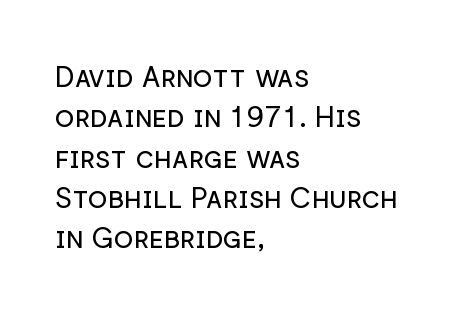
{"serif": "no", "italic": "no", "bold": "no", "weight": "regular", "width": "normal", "stroke_contrast": "low", "x_height": "medium", "monospaced": "no", "underline": "no", "align": "left", "line_spacing": "normal", "line_spacing_ratio": 1.39, "letter_spacing": "normal", "letter_spacing_em": 0.0, "glyph_px": 29}
